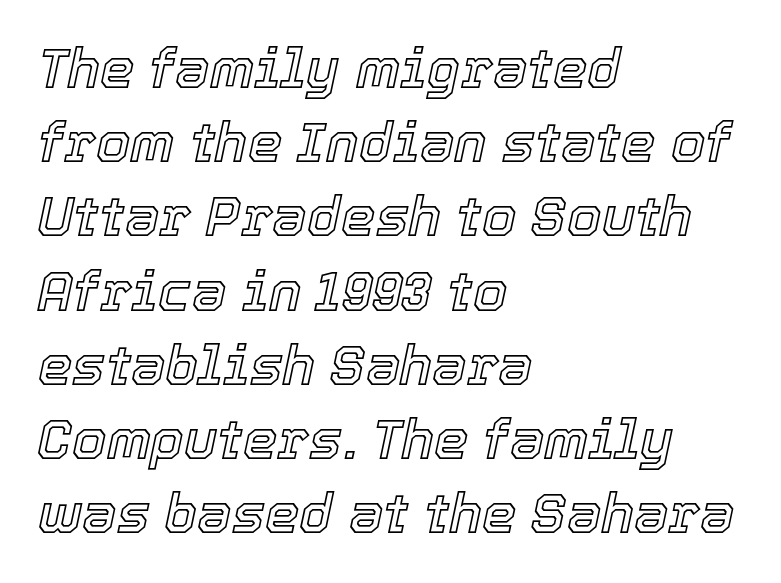
One glance says typical: line gaps are just what's usual. Default kerning and tracking; the words read as compact shapes. Line starts are locked; line ends wander. Here the designer chose a conventional face with non-uniform glyph widths. Glance below the letters and you will spot only blank space. The font's italic variant was chosen for this text.
